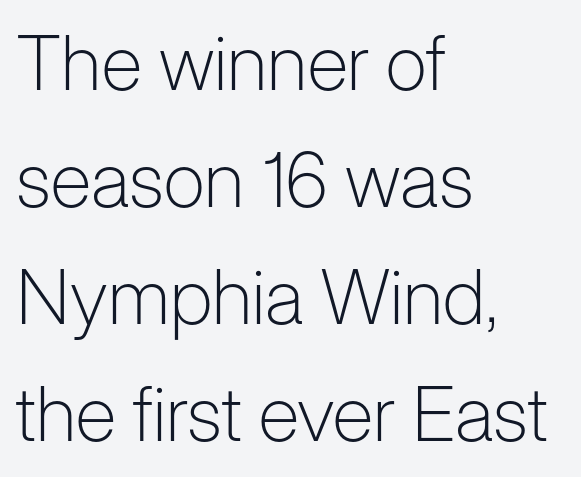
The image shows 76 px light sans-serif type, upright; set left-aligned, normal line spacing (1.54x), normal letter spacing, not underlined; low stroke contrast and a medium x-height.
